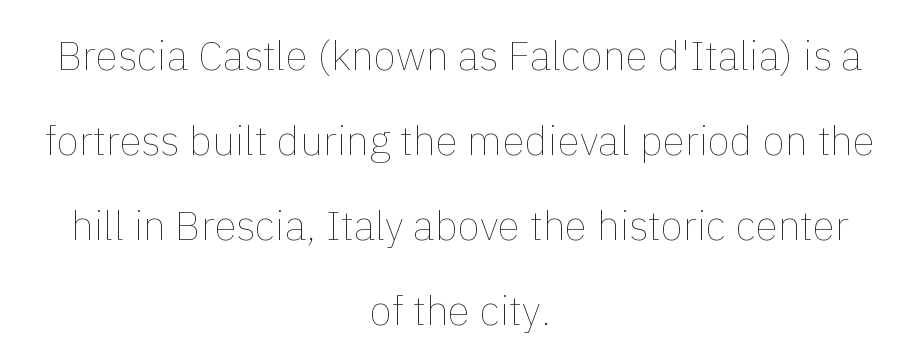
Spacing verdict: proportional, widths tailored to each character. Line spacing here is loose. Ink coverage per letter is moderate at most. Style check: upright. The words here are not underlined.
